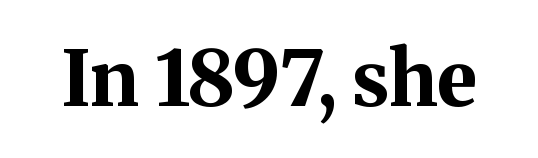
The typesetting leans heavy: a genuine bold. Here the designer chose a conventional face with non-uniform glyph widths. You can tell it's not italic because the verticals are truly vertical. Observe the serifs anchoring each vertical stroke in this sample. The rendering keeps characters at their native spacing. Any mark beneath the type? The region is blank.
